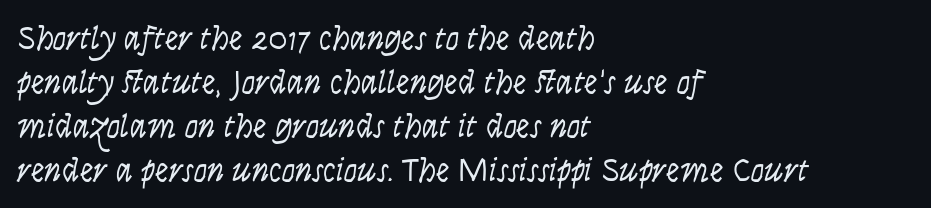
{"serif": "no", "bold": "no", "weight": "light", "width": "condensed", "stroke_contrast": "low", "x_height": "large", "monospaced": "no", "underline": "no", "align": "left", "line_spacing": "normal", "line_spacing_ratio": 1.29, "letter_spacing": "normal", "letter_spacing_em": 0.0, "glyph_px": 34}
